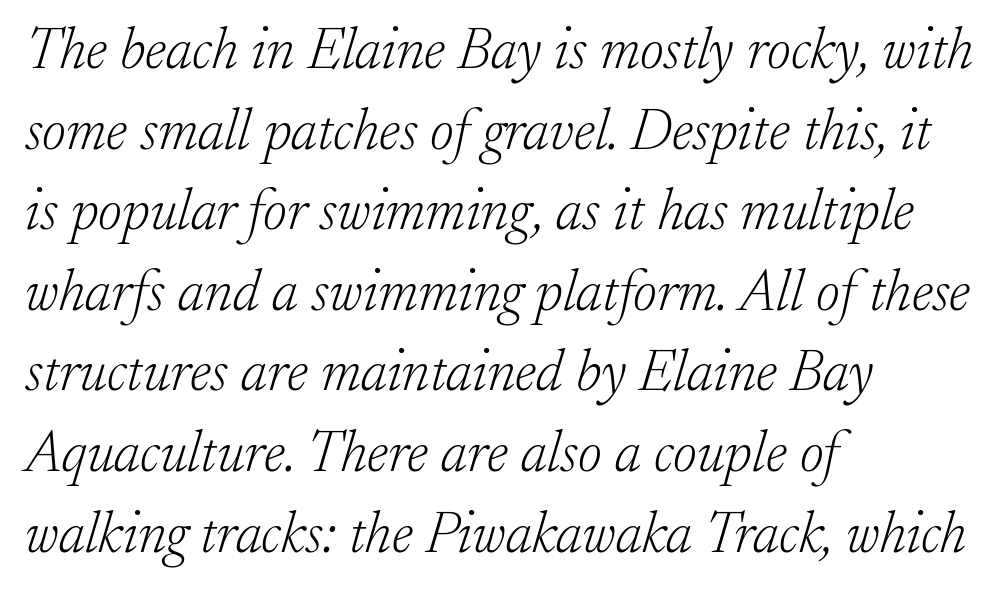
{"serif": "yes", "italic": "yes", "lean": "right", "slant_degrees": 17, "bold": "no", "weight": "light", "width": "normal", "stroke_contrast": "low", "x_height": "small", "monospaced": "no", "underline": "no", "align": "left", "line_spacing": "normal", "line_spacing_ratio": 1.39, "letter_spacing": "normal", "letter_spacing_em": 0.0, "glyph_px": 58}
